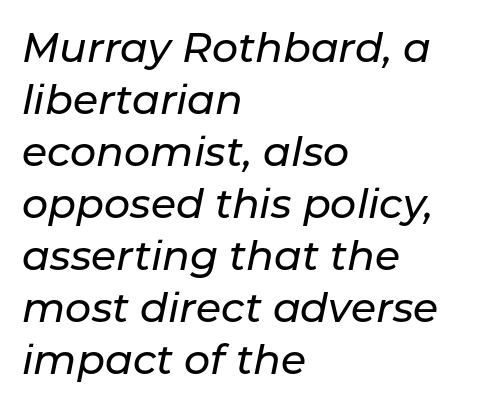
The image shows 41 px text type, italic (leaning right); set left-aligned, normal line spacing (1.27x), normal letter spacing, not underlined; low stroke contrast and a medium x-height.
